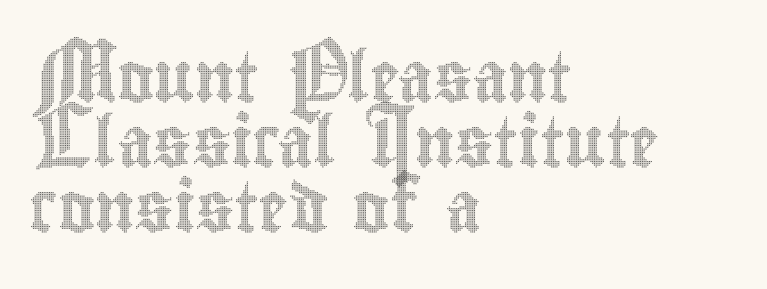
The image shows 50 px condensed type, upright; set left-aligned, normal line spacing (1.3x), normal letter spacing, not underlined; a small x-height.
